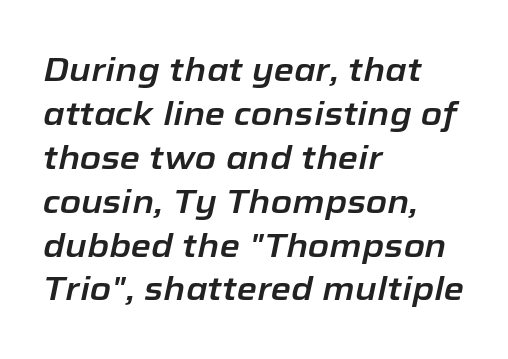
The image shows 33 px text type, italic (leaning right); set left-aligned, normal line spacing (1.33x), normal letter spacing, not underlined; low stroke contrast and a medium x-height.
